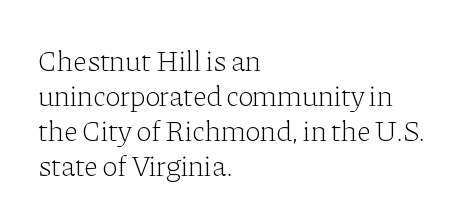
{"serif": "yes", "italic": "no", "bold": "no", "weight": "light", "width": "normal", "stroke_contrast": "low", "x_height": "medium", "monospaced": "no", "underline": "no", "align": "left", "line_spacing_ratio": 1.21, "letter_spacing": "normal", "letter_spacing_em": 0.0, "glyph_px": 29}
